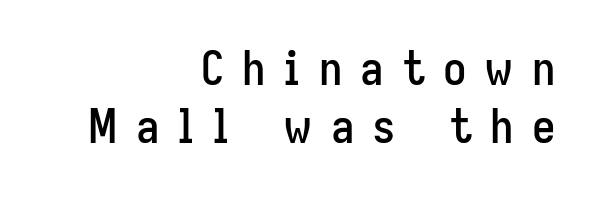
Q: Is the text italic (slanted)? A: No, it is upright.
Q: Is the typeface a serif or a sans-serif typeface? A: Sans-serif.
Q: Is the text underlined? A: No.
Q: How is the paragraph aligned? A: Right-aligned.
Q: Is the spacing between letters normal or unusually wide? A: Unusually wide.
Q: Width (condensed, normal, or wide)? A: Condensed.
Q: Stroke contrast? A: Low.
Q: x-height? A: Medium.
Q: Monospaced? A: No.
